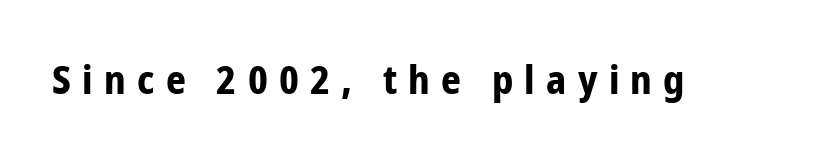
{"serif": "no", "italic": "no", "bold": "yes", "weight": "bold", "width": "condensed", "stroke_contrast": "low", "x_height": "medium", "monospaced": "no", "underline": "no", "letter_spacing": "wide", "letter_spacing_em": 0.29, "glyph_px": 39}
